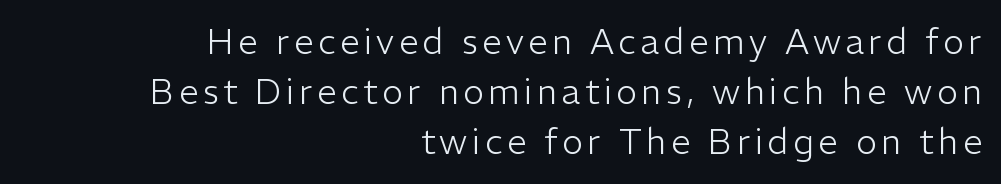
Q: Is the text bold? A: No.
Q: Is the text italic (slanted)? A: No, it is upright.
Q: Is the typeface a serif or a sans-serif typeface? A: Sans-serif.
Q: Is the text underlined? A: No.
Q: How is the paragraph aligned? A: Right-aligned.
Q: Is the spacing between lines tight, normal or loose? A: Normal.
Q: Width (condensed, normal, or wide)? A: Normal.
Q: Stroke contrast? A: Low.
Q: x-height? A: Medium.
Q: Monospaced? A: No.
